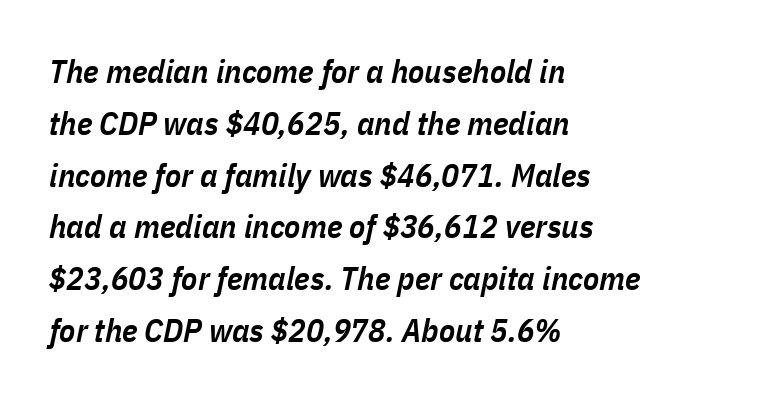
The image shows 33 px semibold, condensed type, italic (leaning right); set left-aligned, normal line spacing (1.57x), normal letter spacing, not underlined; low stroke contrast and a medium x-height.
